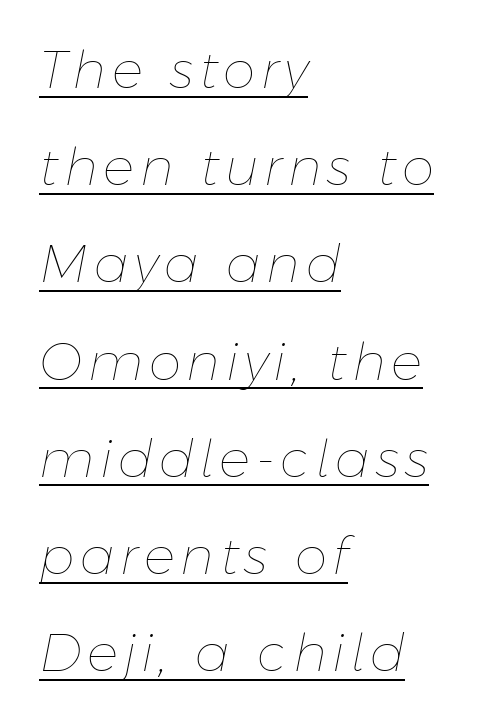
{"italic": "yes", "lean": "right", "slant_degrees": 11, "bold": "no", "weight": "thin", "width": "normal", "stroke_contrast": "low", "x_height": "medium", "monospaced": "no", "underline": "yes", "align": "left", "line_spacing_ratio": 1.87, "glyph_px": 52}
